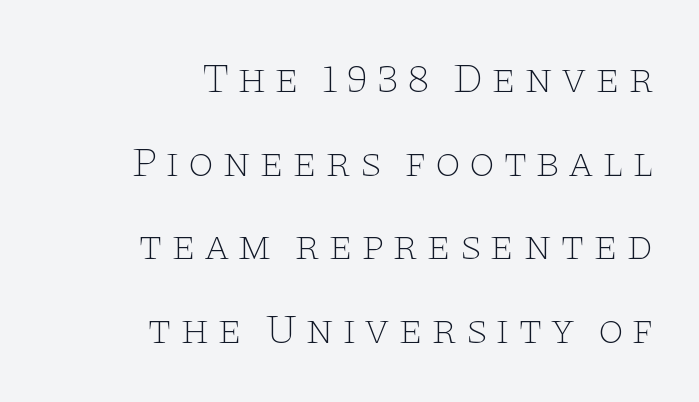
Observe the serifs anchoring each vertical stroke in this sample. Nothing heavy about these letters — not bold at all. Style check: upright. Where is the straight margin? On the right. Has an underline been added? It has not.
